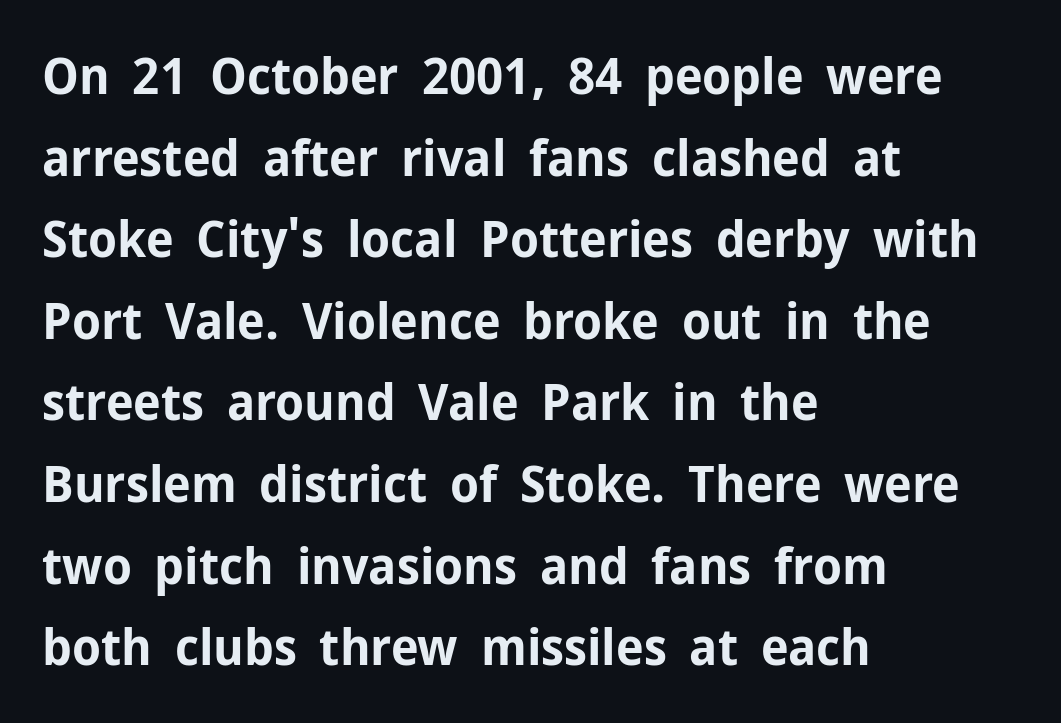
The image shows 51 px bold sans-serif type, upright; set left-aligned, normal line spacing (1.6x), normal letter spacing, not underlined; low stroke contrast and a medium x-height.
